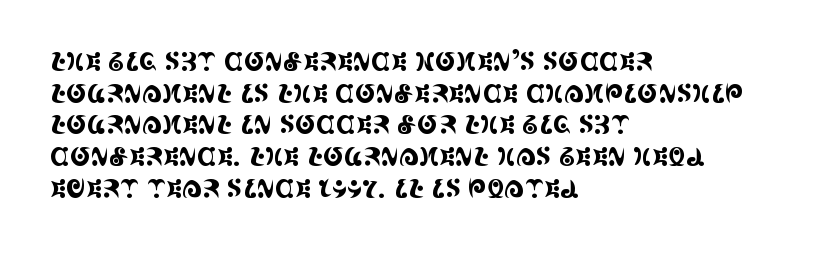
Q: Is the text italic (slanted)? A: No, it is upright.
Q: Is the text underlined? A: No.
Q: How is the paragraph aligned? A: Left-aligned.
Q: Is the spacing between letters normal or unusually wide? A: Normal.
Q: Is the spacing between lines tight, normal or loose? A: Normal.
